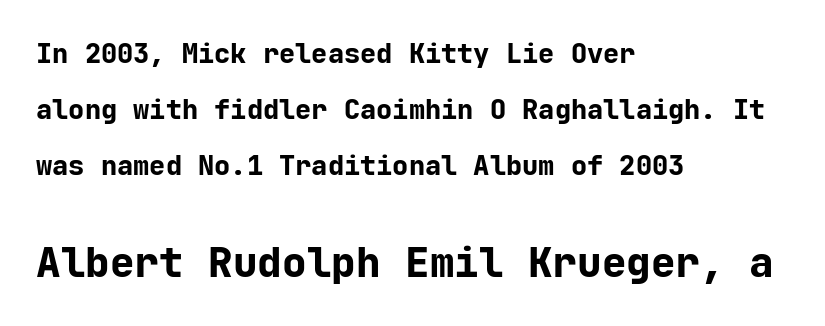
Any mark beneath the type? The region is blank. A typesetter would mark this as roman, not italic. Spacing verdict: monospaced, one width for all characters. The passage is arranged the way most books set body copy — flush left. The font is running at its bold setting.
